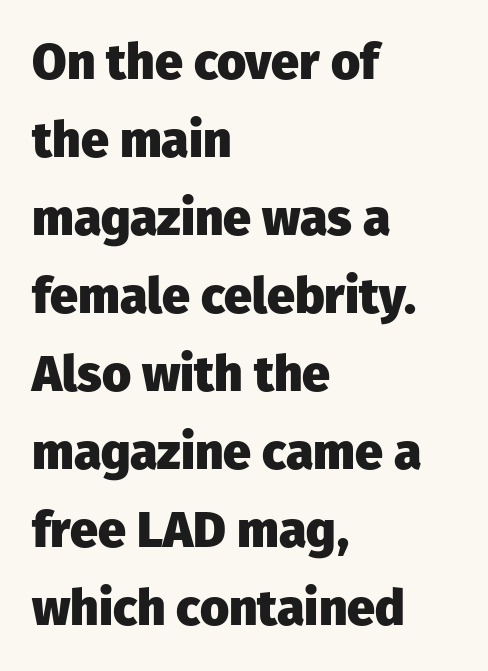
Do the characters align in a grid? No, the font is proportional. The designer went with a sans here, leaving each stem footless. The face used here has the dense, thick strokes of a bold. Leftover space on each line is placed entirely after the last word. The letters stand upright; this is a roman face.
